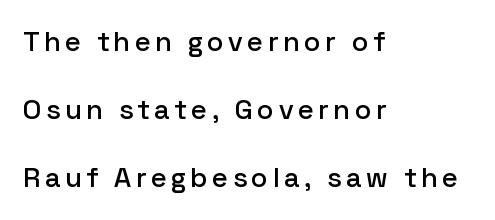
{"serif": "no", "italic": "no", "width": "normal", "stroke_contrast": "low", "x_height": "medium", "monospaced": "no", "underline": "no", "align": "left", "line_spacing": "loose", "line_spacing_ratio": 2.43, "glyph_px": 28}
